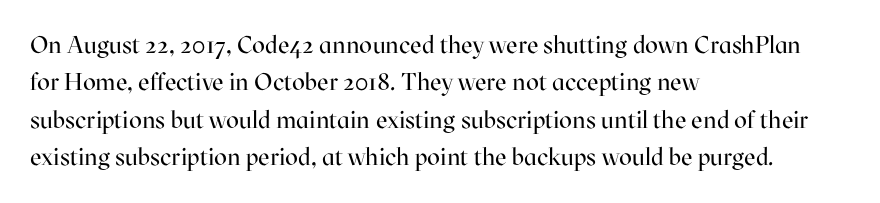
Evenly set lines give the paragraph a standard silhouette. Here the glyphs are tracked normally, forming tight word shapes. Rule under the text: the space is simply empty. Italic? Not at all — the glyphs are vertical. These glyphs show unthickened strokes, regular width or finer.
